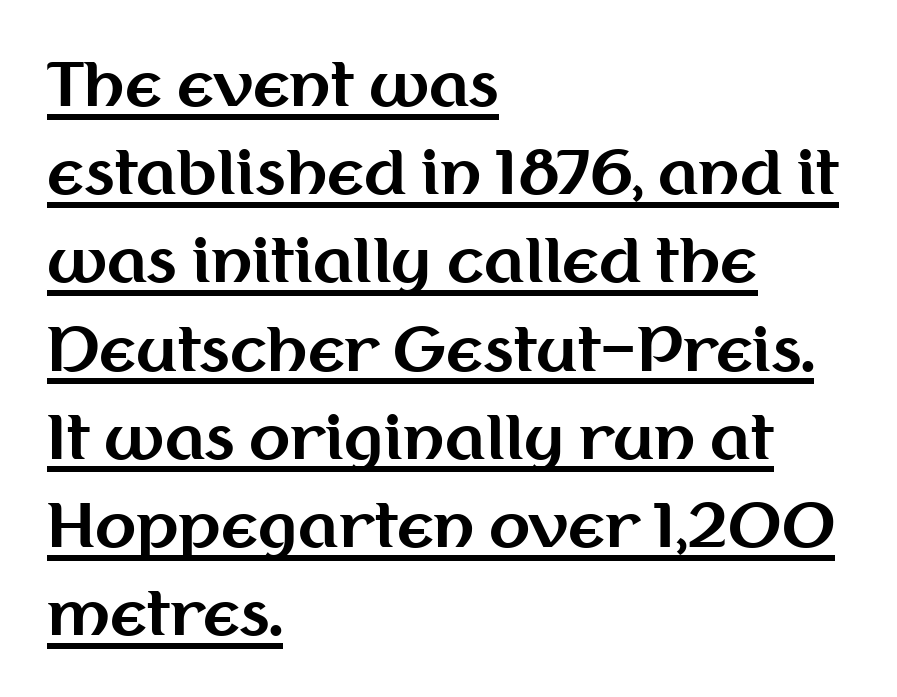
Emphasis is given by a line drawn under the lettering. The passage shown is typed in a proportional face where columns would drift. Compared with typical body copy, the letter spacing here is the same. This is the regular roman posture of the typeface.
